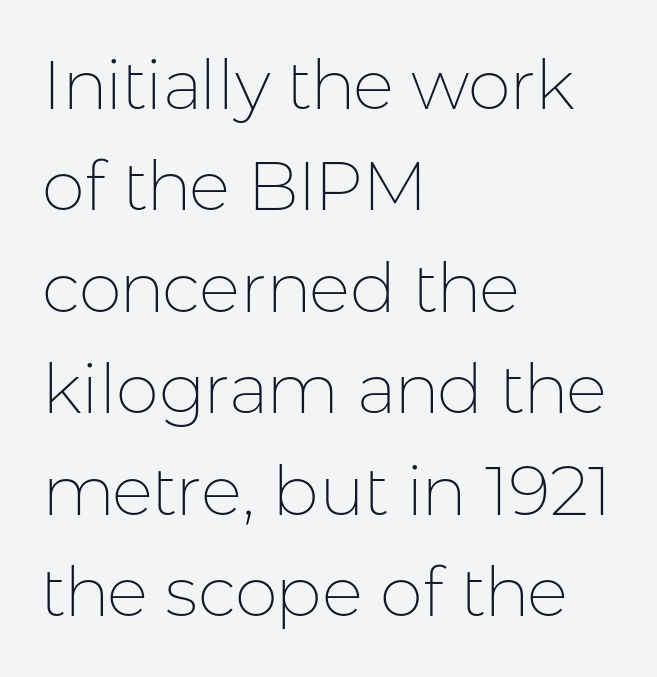
Q: Is the text bold? A: No.
Q: Is the text italic (slanted)? A: No, it is upright.
Q: Is the typeface a serif or a sans-serif typeface? A: Sans-serif.
Q: Is the text underlined? A: No.
Q: How is the paragraph aligned? A: Left-aligned.
Q: Is the spacing between letters normal or unusually wide? A: Normal.
Q: Is the spacing between lines tight, normal or loose? A: Normal.
Q: Width (condensed, normal, or wide)? A: Normal.
Q: Stroke contrast? A: Low.
Q: x-height? A: Medium.
Q: Monospaced? A: No.
